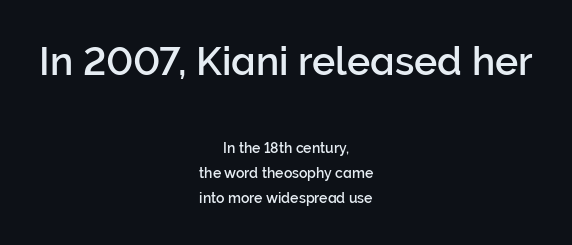
The font family rendered here belongs to the sans-serif group. Words appear dense and cohesive because spacing is normal. Caption: upper text group enlarged, lower text group reduced. The passage shown is typed in a proportional face where columns would drift.
